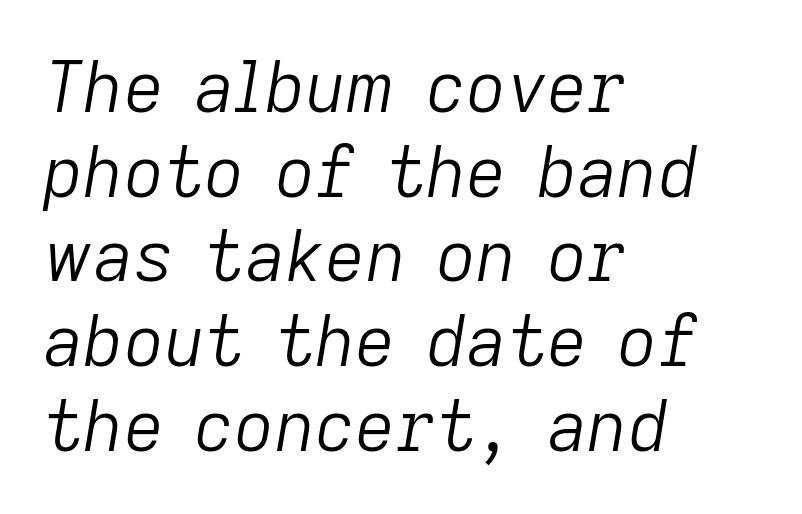
Q: Is the text bold? A: No.
Q: Is the text italic (slanted)? A: Yes, it leans right by about 9 degrees.
Q: Is the text underlined? A: No.
Q: How is the paragraph aligned? A: Left-aligned.
Q: Is the spacing between letters normal or unusually wide? A: Normal.
Q: Width (condensed, normal, or wide)? A: Normal.
Q: Stroke contrast? A: Low.
Q: x-height? A: Medium.
Q: Monospaced? A: No.
